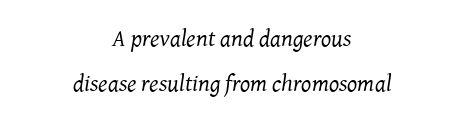
Underlining? Definitely not there. The axis of the letterforms is tilted away from vertical. Letter spacing: default. These glyphs show unthickened strokes, regular width or finer.
